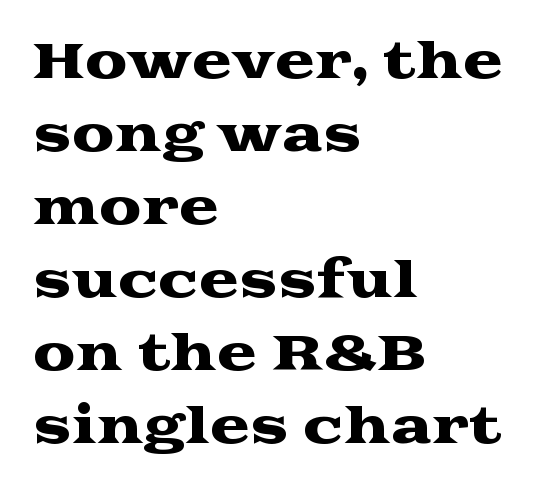
Think of a printed novel: that variable character pitch is what you see here. The letters stand upright; this is a roman face. Tracking value appears to be zero — textbook default spacing. The space directly below the letters is spotless. Notice how descenders clear the ascenders below comfortably — that's standard leading. Type style note: has serifs.
